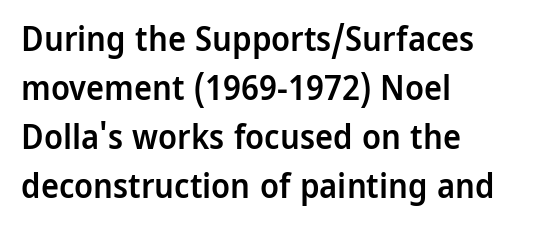
Q: Is the text bold? A: Semi-bold.
Q: Is the text italic (slanted)? A: No, it is upright.
Q: Is the typeface a serif or a sans-serif typeface? A: Sans-serif.
Q: Is the text underlined? A: No.
Q: How is the paragraph aligned? A: Left-aligned.
Q: Is the spacing between letters normal or unusually wide? A: Normal.
Q: Is the spacing between lines tight, normal or loose? A: Normal.
Q: Width (condensed, normal, or wide)? A: Normal.
Q: Stroke contrast? A: Low.
Q: x-height? A: Medium.
Q: Monospaced? A: No.
